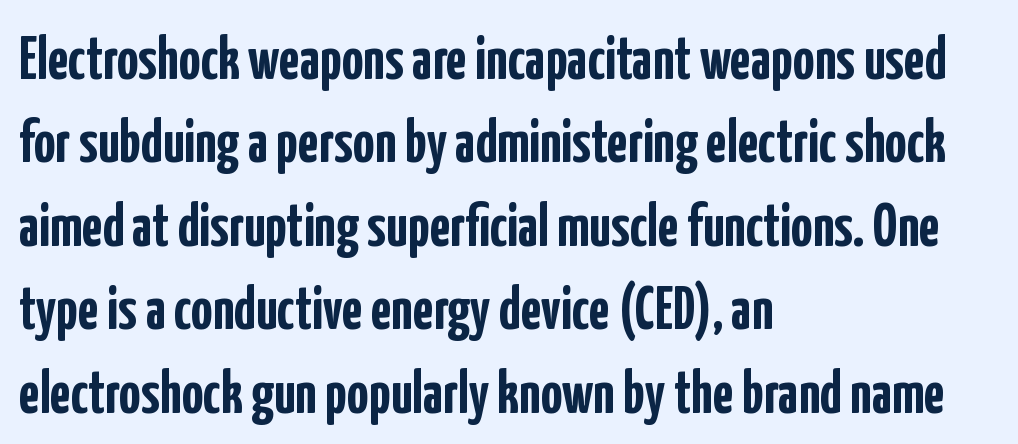
Q: Is the text bold? A: Yes.
Q: Is the text italic (slanted)? A: No, it is upright.
Q: Is the typeface a serif or a sans-serif typeface? A: Sans-serif.
Q: Is the text underlined? A: No.
Q: How is the paragraph aligned? A: Left-aligned.
Q: Is the spacing between letters normal or unusually wide? A: Normal.
Q: Is the spacing between lines tight, normal or loose? A: Normal.
Q: Width (condensed, normal, or wide)? A: Condensed.
Q: Stroke contrast? A: Low.
Q: x-height? A: Medium.
Q: Monospaced? A: No.
